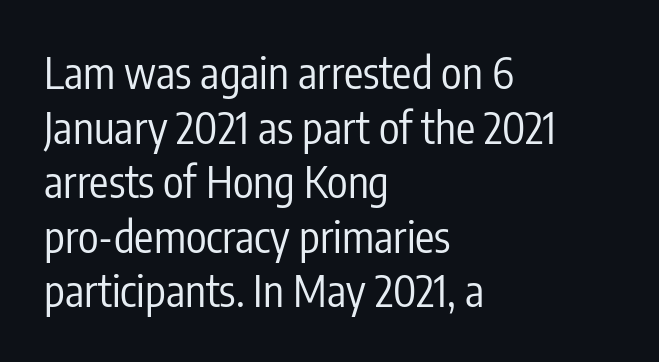
Q: Is the text bold? A: No.
Q: Is the text italic (slanted)? A: No, it is upright.
Q: Is the typeface a serif or a sans-serif typeface? A: Sans-serif.
Q: Is the text underlined? A: No.
Q: How is the paragraph aligned? A: Left-aligned.
Q: Is the spacing between letters normal or unusually wide? A: Normal.
Q: Is the spacing between lines tight, normal or loose? A: Normal.
Q: Width (condensed, normal, or wide)? A: Condensed.
Q: Stroke contrast? A: Low.
Q: x-height? A: Medium.
Q: Monospaced? A: No.
